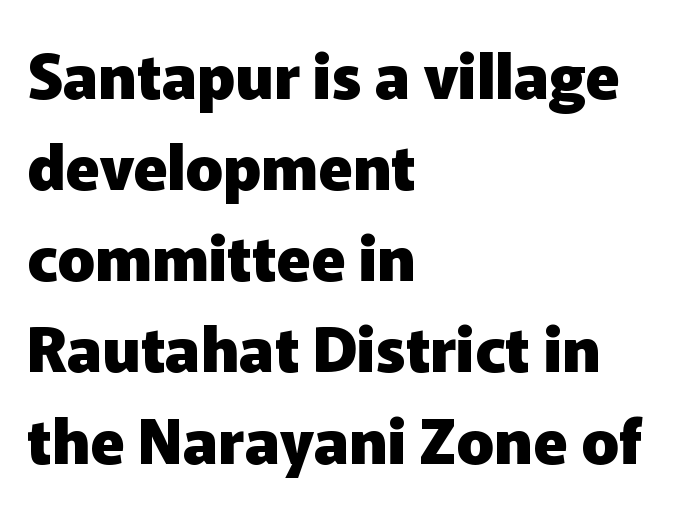
{"serif": "no", "italic": "no", "bold": "yes", "weight": "heavy", "width": "normal", "stroke_contrast": "low", "x_height": "medium", "monospaced": "no", "underline": "no", "align": "left", "line_spacing": "normal", "line_spacing_ratio": 1.47, "letter_spacing": "normal", "letter_spacing_em": 0.0, "glyph_px": 62}
